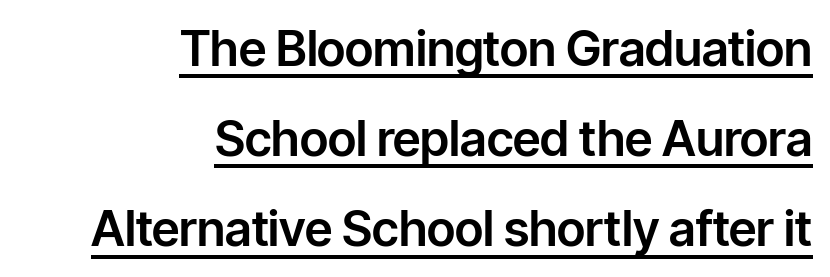
The image shows 49 px sans-serif type, upright; set right-aligned, line spacing 1.84x, normal letter spacing, underlined; low stroke contrast and a medium x-height.
